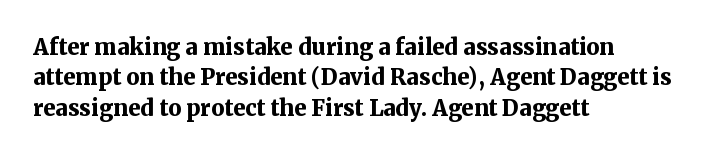
Q: Is the text bold? A: Yes.
Q: Is the text italic (slanted)? A: No, it is upright.
Q: Is the text underlined? A: No.
Q: How is the paragraph aligned? A: Left-aligned.
Q: Is the spacing between letters normal or unusually wide? A: Normal.
Q: Is the spacing between lines tight, normal or loose? A: Normal.
